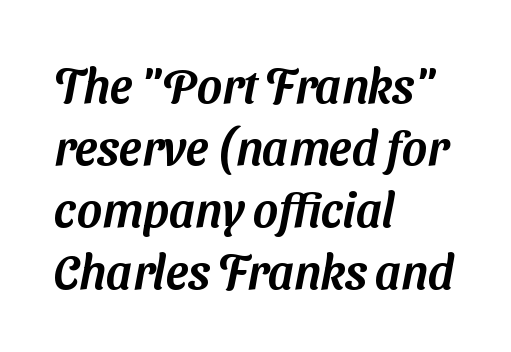
{"serif": "no", "width": "normal", "stroke_contrast": "medium", "x_height": "medium", "monospaced": "no", "underline": "no", "align": "left", "line_spacing": "normal", "line_spacing_ratio": 1.29, "letter_spacing": "normal", "letter_spacing_em": 0.0, "glyph_px": 48}
